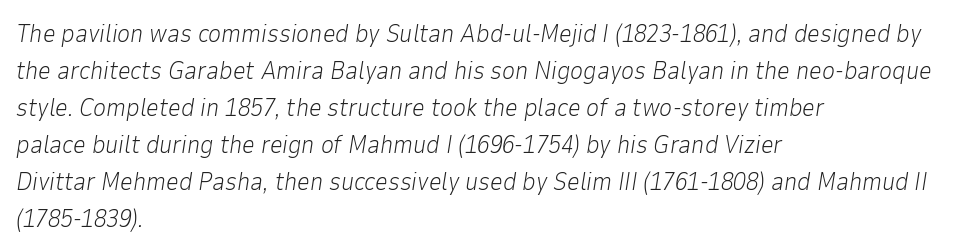
Q: Is the text bold? A: No.
Q: Is the text italic (slanted)? A: Yes, it leans right by about 9 degrees.
Q: Is the text underlined? A: No.
Q: How is the paragraph aligned? A: Left-aligned.
Q: Is the spacing between letters normal or unusually wide? A: Normal.
Q: Is the spacing between lines tight, normal or loose? A: Normal.
